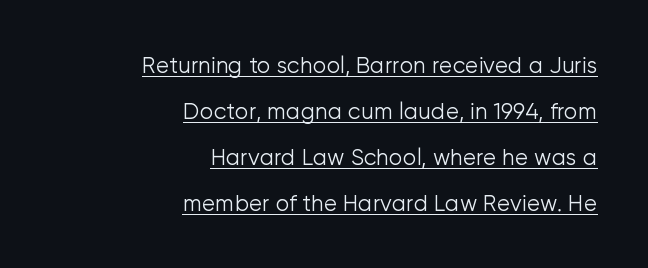
Q: Is the text bold? A: No.
Q: Is the text italic (slanted)? A: No, it is upright.
Q: Is the text underlined? A: Yes.
Q: How is the paragraph aligned? A: Right-aligned.
Q: Is the spacing between letters normal or unusually wide? A: Normal.
Q: Is the spacing between lines tight, normal or loose? A: Loose.
